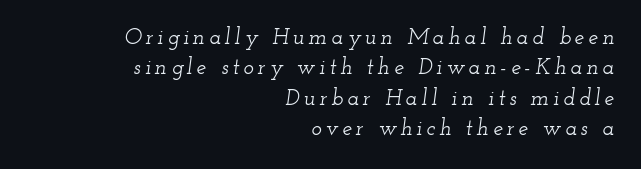
The image shows 22 px text type, italic (leaning right); set right-aligned, normal line spacing (1.38x), not underlined.
